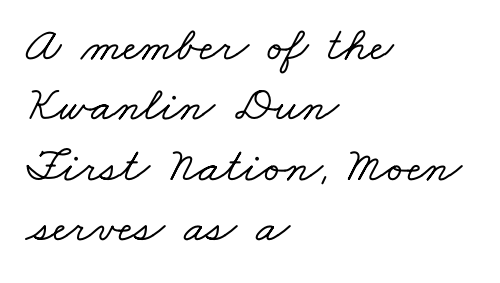
Q: Is the typeface a serif or a sans-serif typeface? A: Serif.
Q: Is the text underlined? A: No.
Q: How is the paragraph aligned? A: Left-aligned.
Q: Is the spacing between letters normal or unusually wide? A: Normal.
Q: Width (condensed, normal, or wide)? A: Wide.
Q: Stroke contrast? A: Low.
Q: x-height? A: Small.
Q: Monospaced? A: No.
